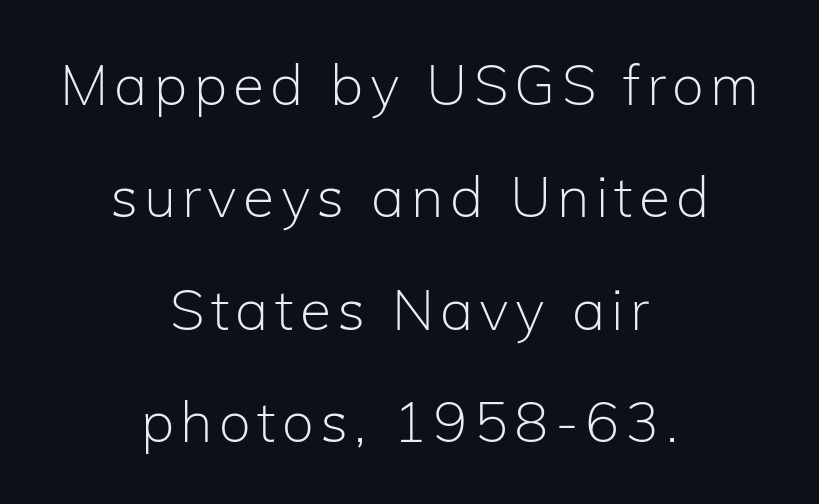
Unbolded letterforms with no extra heft. Layout note: lines centered. Check where the strokes stop: nothing finishes them off — pure sans. The leading is generous, giving the passage an open texture. Think of a printed novel: that variable character pitch is what you see here.
